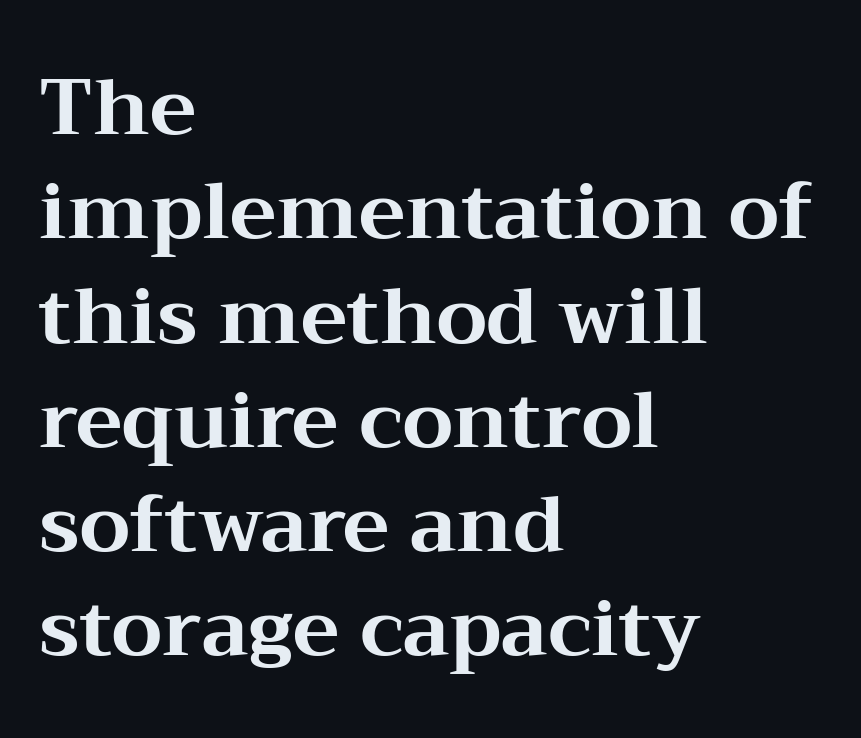
The typography opts for an upright posture over an oblique one. Regarding serifs, this sample has them. Characters follow at the spacing the type designer built in. Is the block centered? No — it sits flush against the left margin. Each letter keeps its own natural width here, so spacing adapts to shape.
